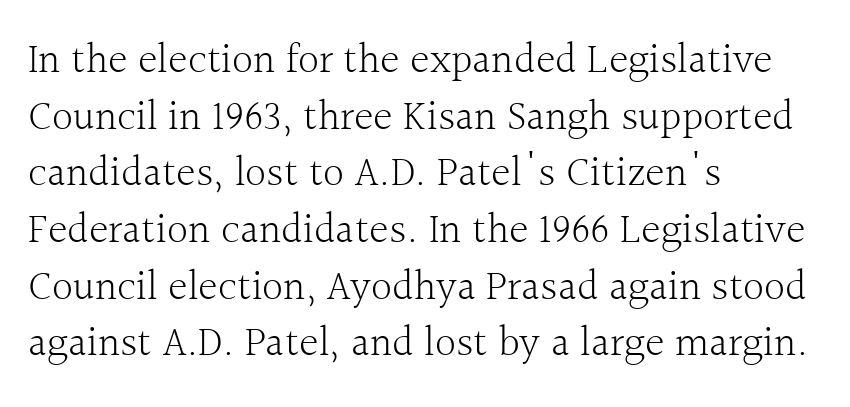
{"serif": "yes", "italic": "no", "bold": "no", "weight": "light", "width": "normal", "x_height": "medium", "monospaced": "no", "underline": "no", "align": "left", "line_spacing": "normal", "line_spacing_ratio": 1.35, "letter_spacing": "normal", "letter_spacing_em": 0.0, "glyph_px": 42}
